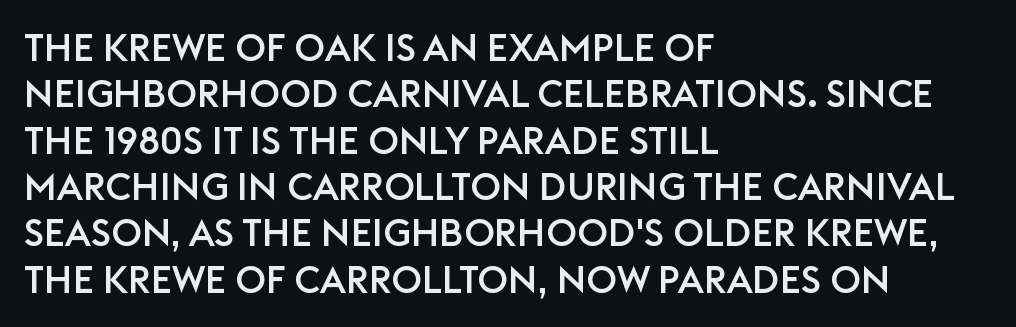
Q: Is the text italic (slanted)? A: No, it is upright.
Q: Is the typeface a serif or a sans-serif typeface? A: Sans-serif.
Q: Is the text underlined? A: No.
Q: How is the paragraph aligned? A: Left-aligned.
Q: Is the spacing between letters normal or unusually wide? A: Normal.
Q: Width (condensed, normal, or wide)? A: Normal.
Q: Stroke contrast? A: Low.
Q: x-height? A: Large.
Q: Monospaced? A: No.
